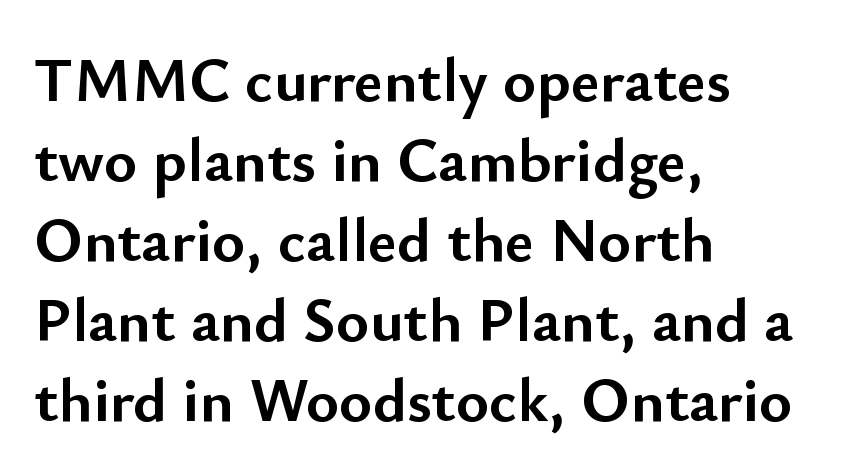
This sample has the flowing, uneven cadence of proportional lettering. The zone under the glyphs is completely vacant. Plenty of ink on the page — the face is bold. Classification — sans serif. Italic: no, the glyphs are upright roman. Look at the tracking — it's just the regular setting, nothing added.
